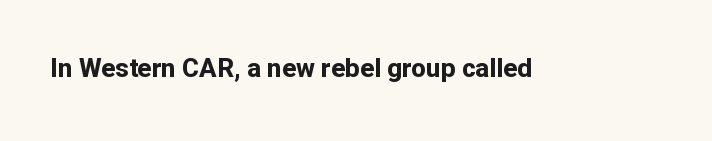
{"italic": "no", "bold": "yes", "underline": "no", "letter_spacing": "normal", "letter_spacing_em": 0.0, "glyph_px": 26}
